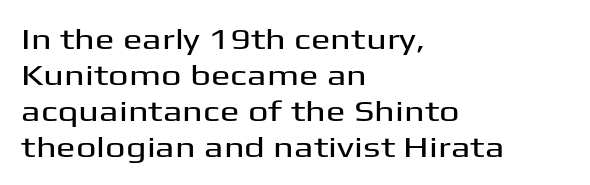
The gaps between neighbouring characters are ordinary and unremarkable. Each line starts at the same left margin while the right side varies. Lines of text with bare space underneath. The axis of the letterforms is exactly vertical.
